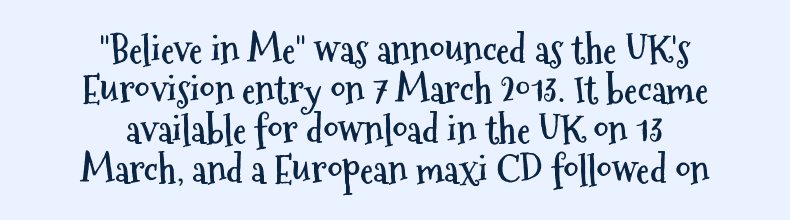
No italicization has been applied; the sample stays upright. Check under the words: just untouched page. This is heavy type, rendered in bold. The passage shown is typed in a proportional face where columns would drift. Is there much room between lines? No — they nearly touch.
